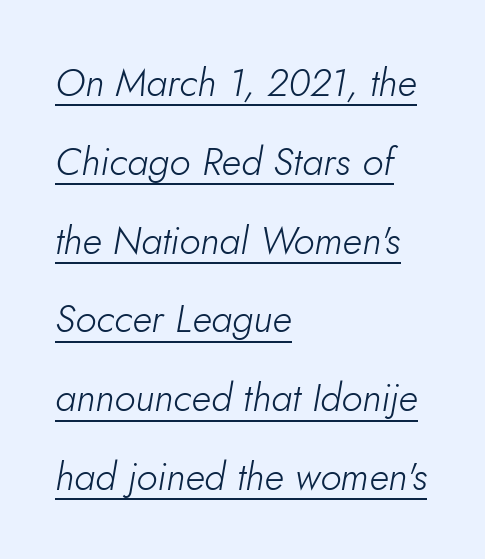
Q: Is the text bold? A: No.
Q: Is the text italic (slanted)? A: Yes, it leans right by about 10 degrees.
Q: Is the text underlined? A: Yes.
Q: How is the paragraph aligned? A: Left-aligned.
Q: Is the spacing between letters normal or unusually wide? A: Normal.
Q: Is the spacing between lines tight, normal or loose? A: Loose.
Q: Width (condensed, normal, or wide)? A: Normal.
Q: Stroke contrast? A: Low.
Q: x-height? A: Small.
Q: Monospaced? A: No.
